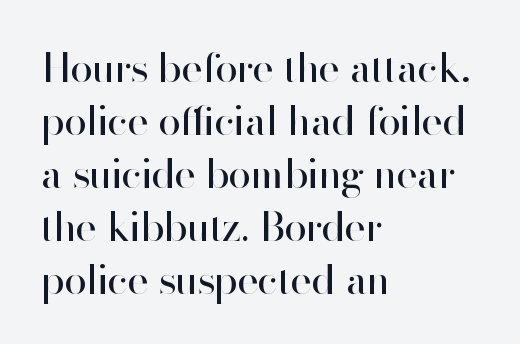
{"serif": "no", "italic": "no", "bold": "no", "weight": "regular", "width": "normal", "stroke_contrast": "high", "x_height": "small", "monospaced": "no", "underline": "no", "align": "left", "line_spacing": "normal", "line_spacing_ratio": 1.29, "letter_spacing": "normal", "letter_spacing_em": 0.0, "glyph_px": 41}
